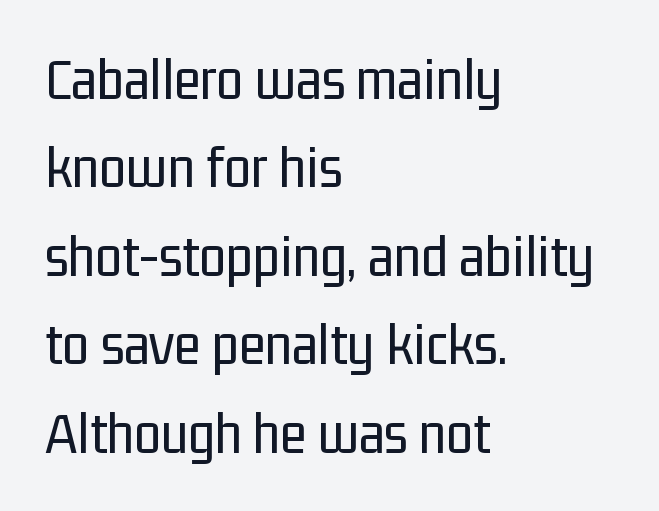
{"serif": "no", "italic": "no", "bold": "no", "weight": "regular", "width": "condensed", "stroke_contrast": "low", "x_height": "medium", "monospaced": "no", "underline": "no", "align": "left", "line_spacing": "normal", "line_spacing_ratio": 1.45, "letter_spacing": "normal", "letter_spacing_em": 0.0, "glyph_px": 61}
